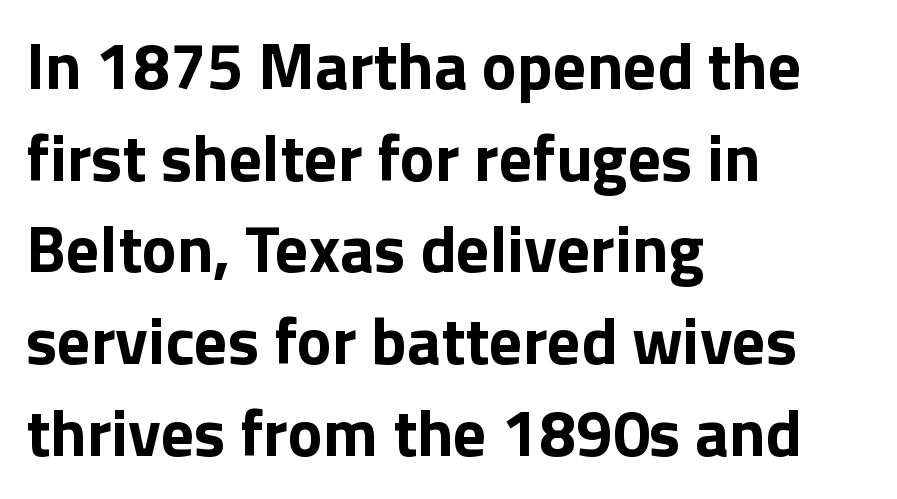
Q: Is the text bold? A: Yes.
Q: Is the text italic (slanted)? A: No, it is upright.
Q: Is the typeface a serif or a sans-serif typeface? A: Sans-serif.
Q: Is the text underlined? A: No.
Q: How is the paragraph aligned? A: Left-aligned.
Q: Is the spacing between letters normal or unusually wide? A: Normal.
Q: Is the spacing between lines tight, normal or loose? A: Normal.
Q: Width (condensed, normal, or wide)? A: Normal.
Q: Stroke contrast? A: Low.
Q: x-height? A: Medium.
Q: Monospaced? A: No.
